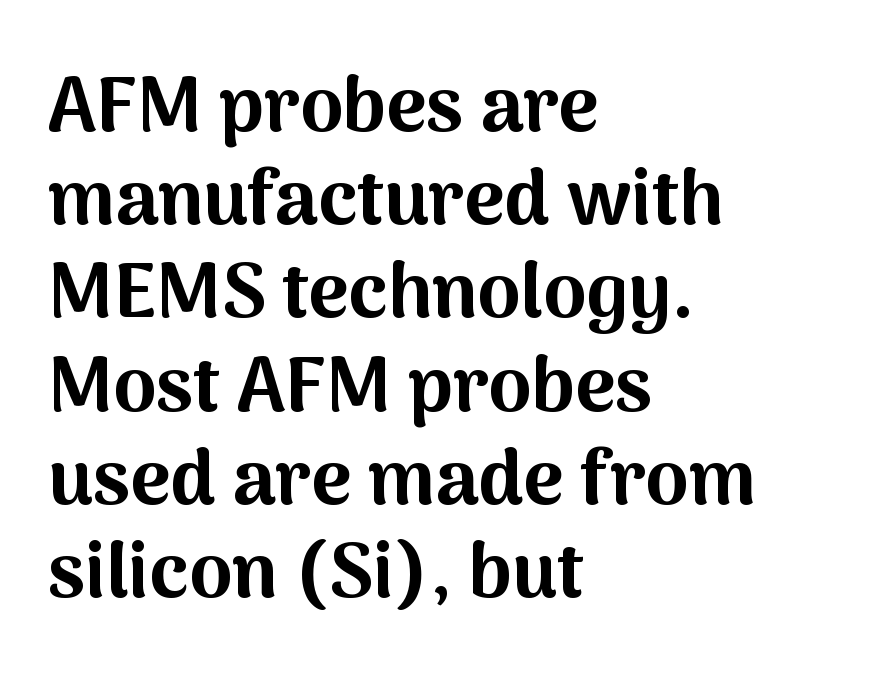
The image shows 77 px bold sans-serif type, upright; set left-aligned, line spacing 1.21x, normal letter spacing, not underlined; medium stroke contrast and a medium x-height.
